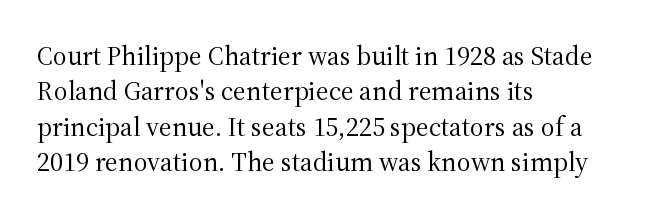
The image shows 27 px text type, upright; set left-aligned, normal line spacing (1.31x), normal letter spacing, not underlined.
